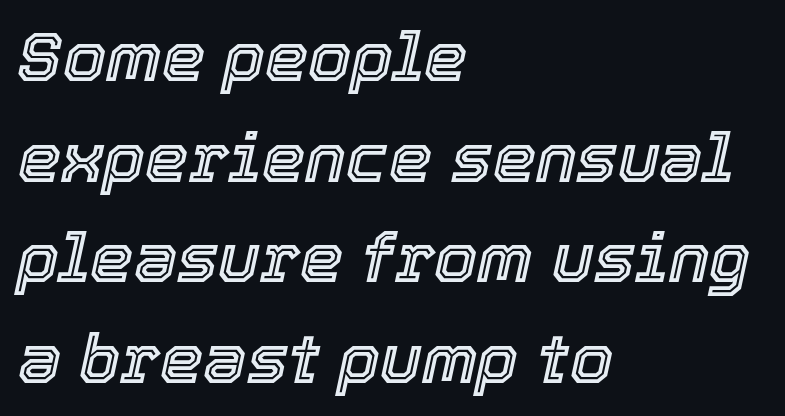
The image shows 69 px text type, italic (leaning right); set left-aligned, normal line spacing (1.46x), normal letter spacing, not underlined; a medium x-height.
